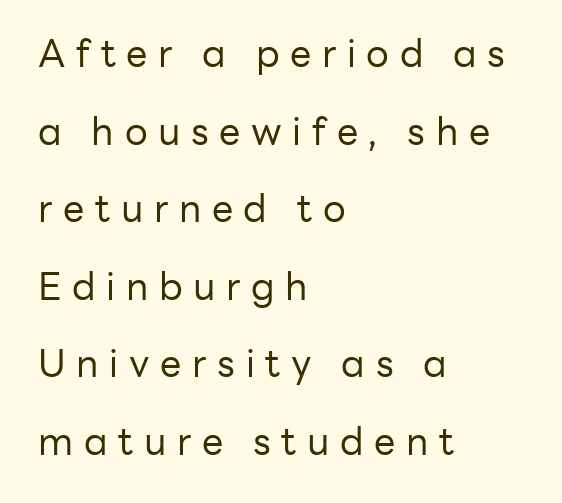
The image shows 38 px regular-weight sans-serif type, upright; set left-aligned, loose line spacing (2.04x), unusually wide letter spacing (+0.28 em), not underlined; low stroke contrast and a medium x-height.
